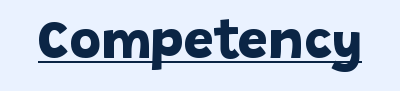
{"serif": "no", "bold": "yes", "weight": "bold", "width": "normal", "stroke_contrast": "low", "x_height": "large", "monospaced": "no", "underline": "yes", "letter_spacing": "normal", "letter_spacing_em": 0.0, "glyph_px": 54}
